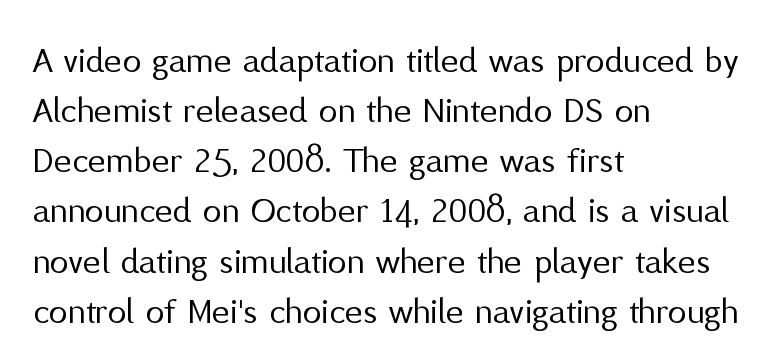
Q: Is the text bold? A: No.
Q: Is the text italic (slanted)? A: No, it is upright.
Q: Is the typeface a serif or a sans-serif typeface? A: Sans-serif.
Q: Is the text underlined? A: No.
Q: How is the paragraph aligned? A: Left-aligned.
Q: Is the spacing between letters normal or unusually wide? A: Normal.
Q: Is the spacing between lines tight, normal or loose? A: Normal.
Q: Width (condensed, normal, or wide)? A: Normal.
Q: Stroke contrast? A: Medium.
Q: x-height? A: Medium.
Q: Monospaced? A: No.
